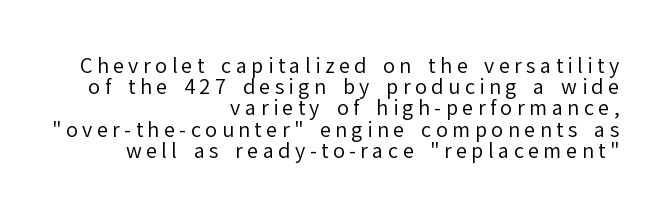
The image shows 20 px text type, upright; set right-aligned, tight line spacing (1.06x), unusually wide letter spacing (+0.22 em), not underlined.
